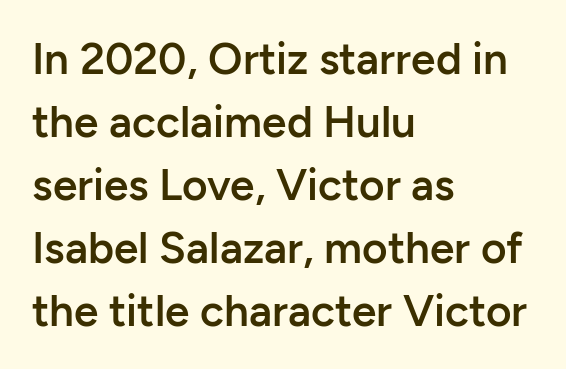
{"serif": "no", "italic": "no", "bold": "semi", "weight": "semibold", "width": "normal", "stroke_contrast": "low", "x_height": "medium", "monospaced": "no", "underline": "no", "align": "left", "line_spacing": "normal", "line_spacing_ratio": 1.43, "letter_spacing": "normal", "letter_spacing_em": 0.0, "glyph_px": 44}
